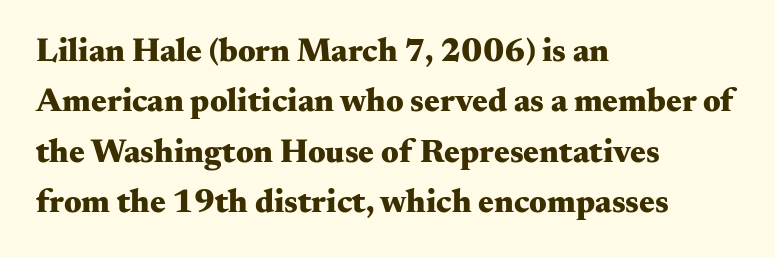
{"serif": "yes", "italic": "no", "bold": "yes", "weight": "heavy", "width": "wide", "stroke_contrast": "medium", "x_height": "small", "monospaced": "no", "underline": "no", "align": "left", "line_spacing": "normal", "line_spacing_ratio": 1.53, "letter_spacing": "normal", "letter_spacing_em": 0.0, "glyph_px": 33}
